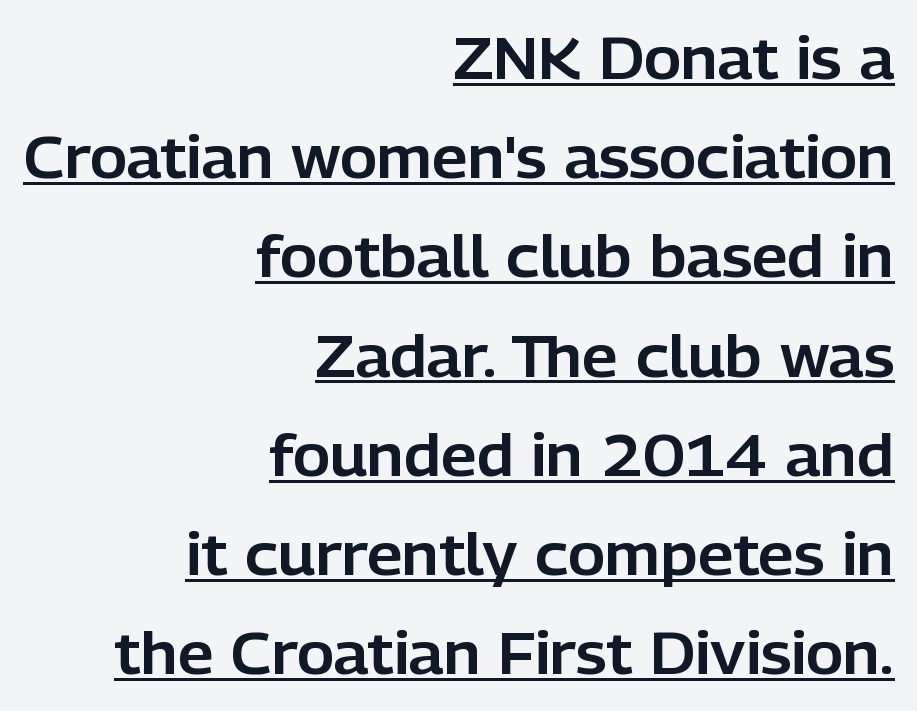
The image shows 57 px sans-serif type, upright; set right-aligned, line spacing 1.74x, normal letter spacing, underlined; low stroke contrast and a medium x-height.
